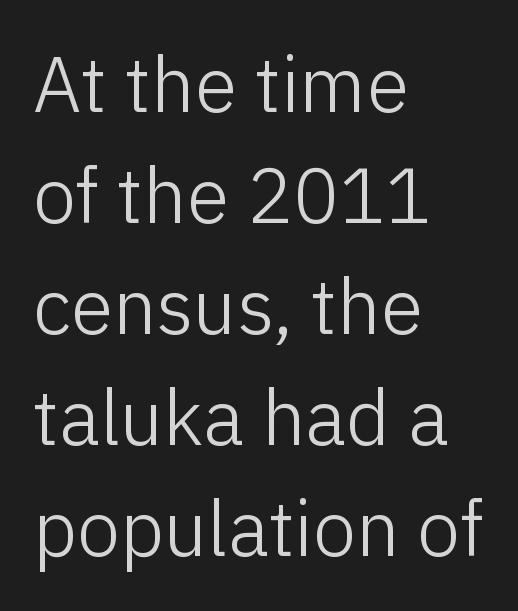
{"serif": "no", "italic": "no", "bold": "no", "weight": "light", "width": "normal", "stroke_contrast": "low", "x_height": "medium", "monospaced": "no", "underline": "no", "align": "left", "line_spacing": "normal", "line_spacing_ratio": 1.44, "letter_spacing": "normal", "letter_spacing_em": 0.0, "glyph_px": 77}
